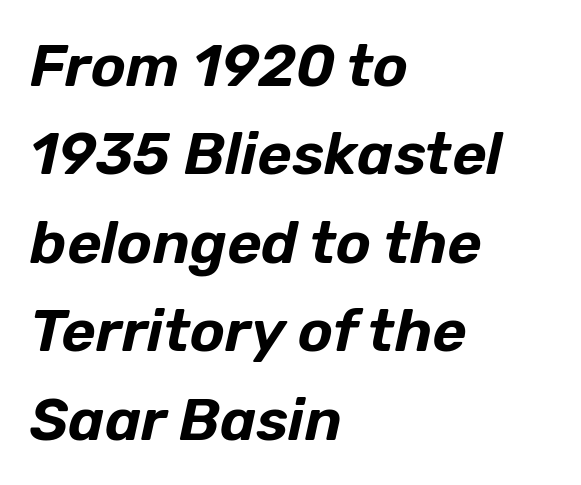
Q: Is the text italic (slanted)? A: Yes, it leans right by about 12 degrees.
Q: Is the text underlined? A: No.
Q: How is the paragraph aligned? A: Left-aligned.
Q: Is the spacing between letters normal or unusually wide? A: Normal.
Q: Is the spacing between lines tight, normal or loose? A: Normal.
Q: Width (condensed, normal, or wide)? A: Normal.
Q: Stroke contrast? A: Low.
Q: x-height? A: Medium.
Q: Monospaced? A: No.
